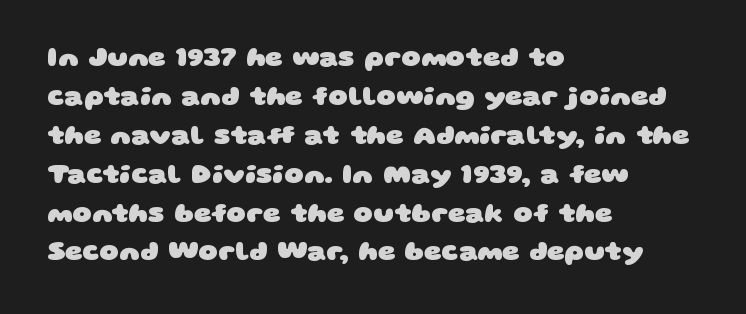
Q: Is the text bold? A: Yes.
Q: Is the text underlined? A: No.
Q: How is the paragraph aligned? A: Left-aligned.
Q: Is the spacing between letters normal or unusually wide? A: Normal.
Q: Is the spacing between lines tight, normal or loose? A: Normal.
